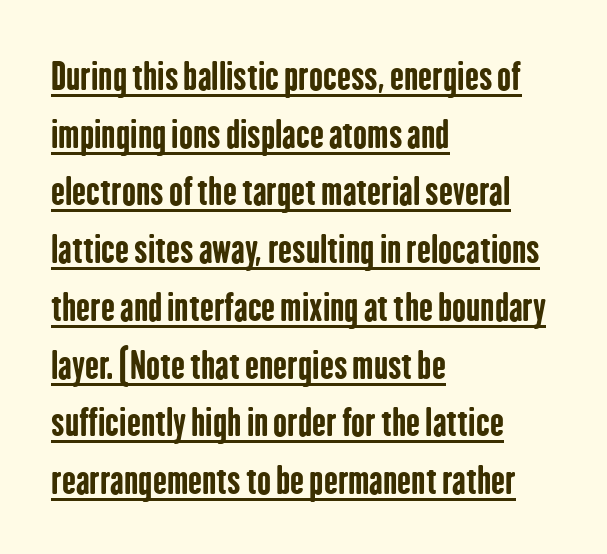
Posture: straight, roman, zero tilt. Varying glyph widths throughout — classic text-font behaviour. Students, this is bold: see how much ink each stroke carries. The text block is weighted toward the left margin, trailing off unevenly rightward. The block of text has a typical density, with ordinary space between rows.
